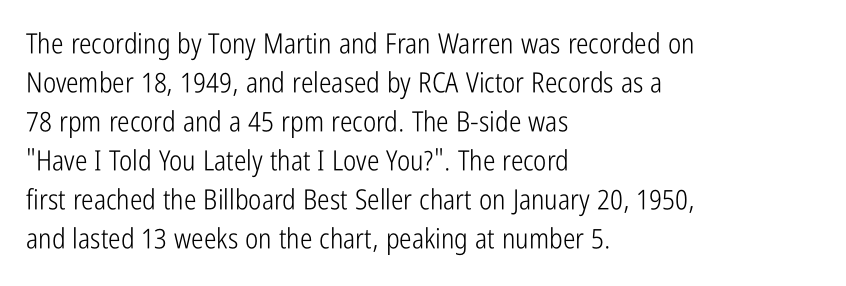
Q: Is the text bold? A: No.
Q: Is the text italic (slanted)? A: No, it is upright.
Q: Is the typeface a serif or a sans-serif typeface? A: Sans-serif.
Q: Is the text underlined? A: No.
Q: How is the paragraph aligned? A: Left-aligned.
Q: Is the spacing between letters normal or unusually wide? A: Normal.
Q: Is the spacing between lines tight, normal or loose? A: Normal.
Q: Width (condensed, normal, or wide)? A: Condensed.
Q: Stroke contrast? A: Low.
Q: x-height? A: Medium.
Q: Monospaced? A: No.
